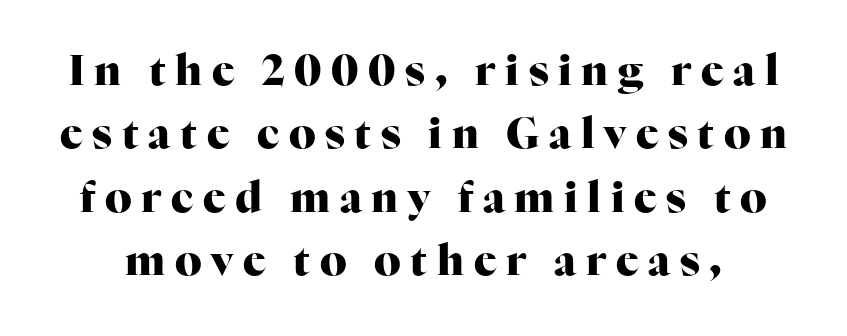
Q: Is the text bold? A: Yes.
Q: Is the text italic (slanted)? A: No, it is upright.
Q: Is the typeface a serif or a sans-serif typeface? A: Serif.
Q: Is the text underlined? A: No.
Q: Is the spacing between letters normal or unusually wide? A: Unusually wide.
Q: Is the spacing between lines tight, normal or loose? A: Normal.
Q: Width (condensed, normal, or wide)? A: Normal.
Q: Stroke contrast? A: High.
Q: x-height? A: Medium.
Q: Monospaced? A: No.
